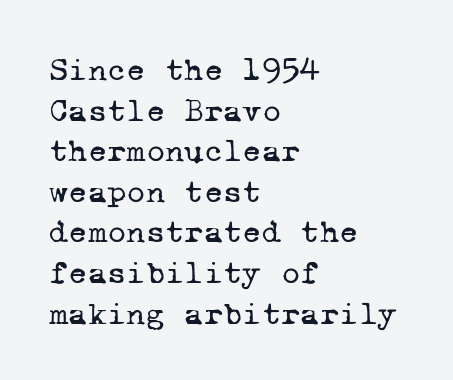
Is the letter spacing exaggerated? No — it looks like the ordinary default. Has an underline been added? It has not. Casual observation: everything's shoved over to the left. Classification — serif.
